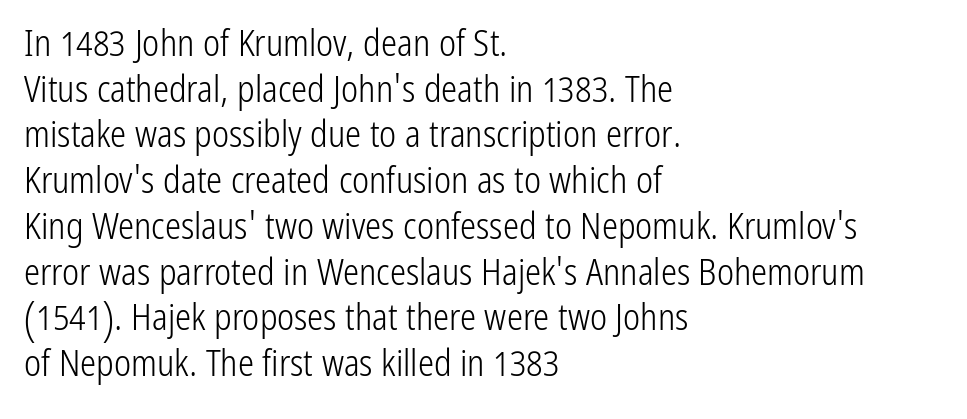
The image shows 36 px light, condensed sans-serif type, upright; set left-aligned, normal line spacing (1.27x), normal letter spacing, not underlined; low stroke contrast and a medium x-height.
